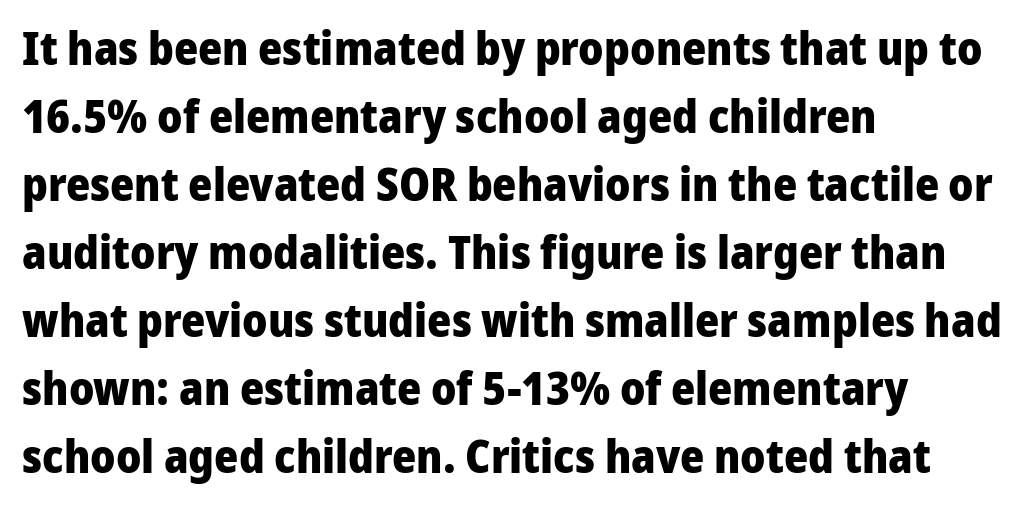
Q: Is the text bold? A: Yes.
Q: Is the text italic (slanted)? A: No, it is upright.
Q: Is the typeface a serif or a sans-serif typeface? A: Sans-serif.
Q: Is the text underlined? A: No.
Q: How is the paragraph aligned? A: Left-aligned.
Q: Is the spacing between letters normal or unusually wide? A: Normal.
Q: Is the spacing between lines tight, normal or loose? A: Normal.
Q: Width (condensed, normal, or wide)? A: Normal.
Q: Stroke contrast? A: Low.
Q: x-height? A: Medium.
Q: Monospaced? A: No.
